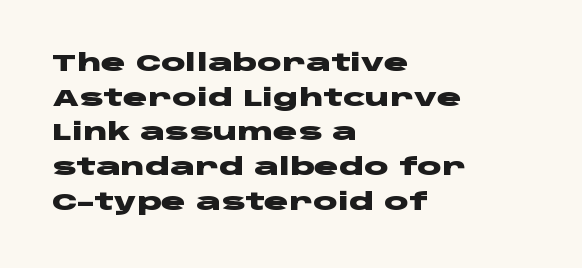
{"italic": "no", "bold": "yes", "underline": "no", "align": "left", "line_spacing": "normal", "line_spacing_ratio": 1.51, "letter_spacing": "normal", "letter_spacing_em": 0.0, "glyph_px": 23}
